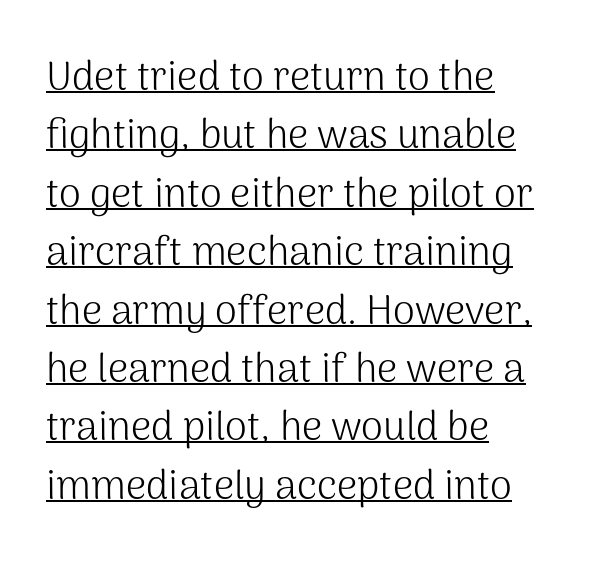
These lines are rendered in a variable-pitch font. Weight: not bold — regular or lighter. Is there an underline? Yes — a line sits under the letters. Examine the stroke ends and you'll find no serifs.
